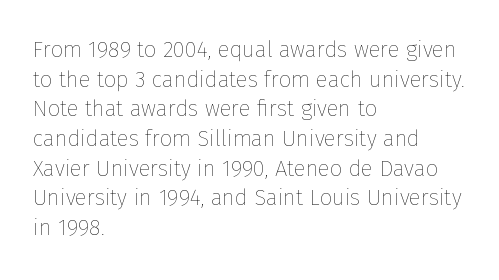
Q: Is the text bold? A: No.
Q: Is the text italic (slanted)? A: No, it is upright.
Q: Is the text underlined? A: No.
Q: How is the paragraph aligned? A: Left-aligned.
Q: Is the spacing between letters normal or unusually wide? A: Normal.
Q: Is the spacing between lines tight, normal or loose? A: Normal.
